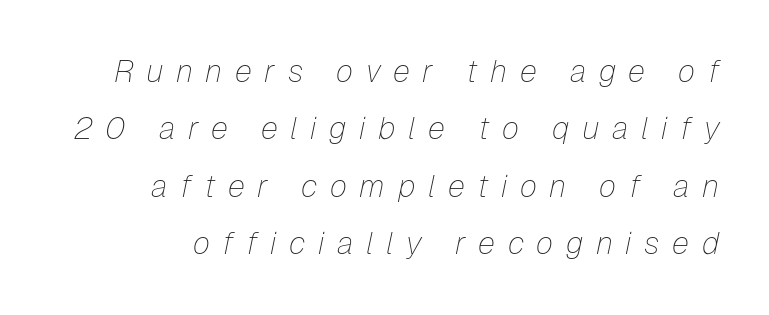
Check under the words: just untouched page. Display-style spreading of the glyphs; the letterfit is very open. Bold? No — there's no thickening of the strokes. Visually the block forms a straight wall on the right and a jagged coastline on the left. Looking at the ascenders, they clearly lean.
